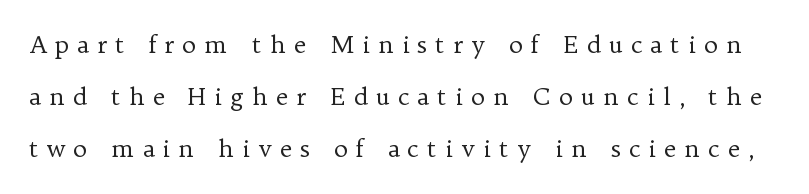
Q: Is the text bold? A: No.
Q: Is the text italic (slanted)? A: No, it is upright.
Q: Is the text underlined? A: No.
Q: Is the spacing between letters normal or unusually wide? A: Unusually wide.
Q: Is the spacing between lines tight, normal or loose? A: Loose.
